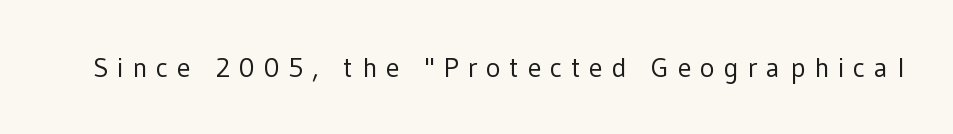
Q: Is the text bold? A: No.
Q: Is the text italic (slanted)? A: No, it is upright.
Q: Is the typeface a serif or a sans-serif typeface? A: Sans-serif.
Q: Is the text underlined? A: No.
Q: Is the spacing between letters normal or unusually wide? A: Unusually wide.
Q: Width (condensed, normal, or wide)? A: Normal.
Q: Stroke contrast? A: Low.
Q: x-height? A: Medium.
Q: Monospaced? A: No.
